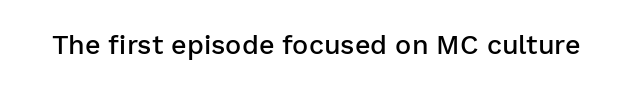
Q: Is the text bold? A: Semi-bold.
Q: Is the text italic (slanted)? A: No, it is upright.
Q: Is the text underlined? A: No.
Q: Is the spacing between letters normal or unusually wide? A: Normal.
